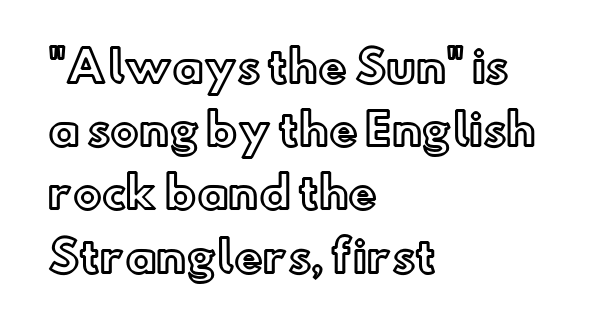
Q: Is the text italic (slanted)? A: No, it is upright.
Q: Is the text underlined? A: No.
Q: How is the paragraph aligned? A: Left-aligned.
Q: Is the spacing between letters normal or unusually wide? A: Normal.
Q: Is the spacing between lines tight, normal or loose? A: Normal.
Q: Width (condensed, normal, or wide)? A: Normal.
Q: x-height? A: Small.
Q: Monospaced? A: No.
